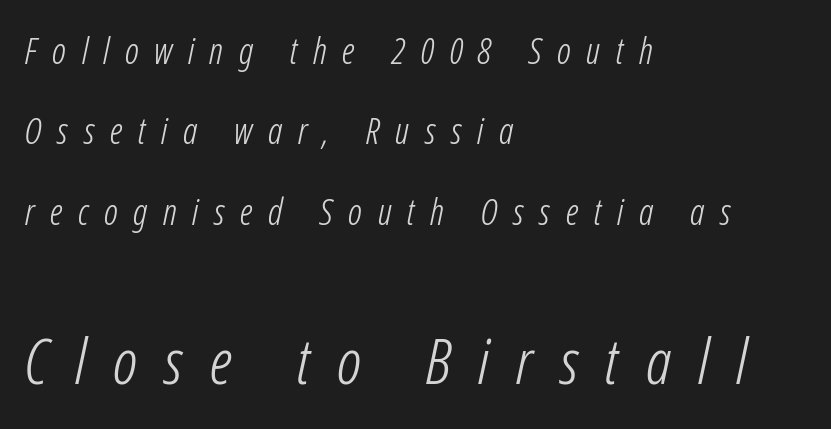
The image shows 63 px light, condensed type, italic (leaning right); set left-aligned, loose line spacing (2.23x), unusually wide letter spacing (+0.43 em), not underlined; the second (bottom) block is 1.75x larger; low stroke contrast and a medium x-height.
